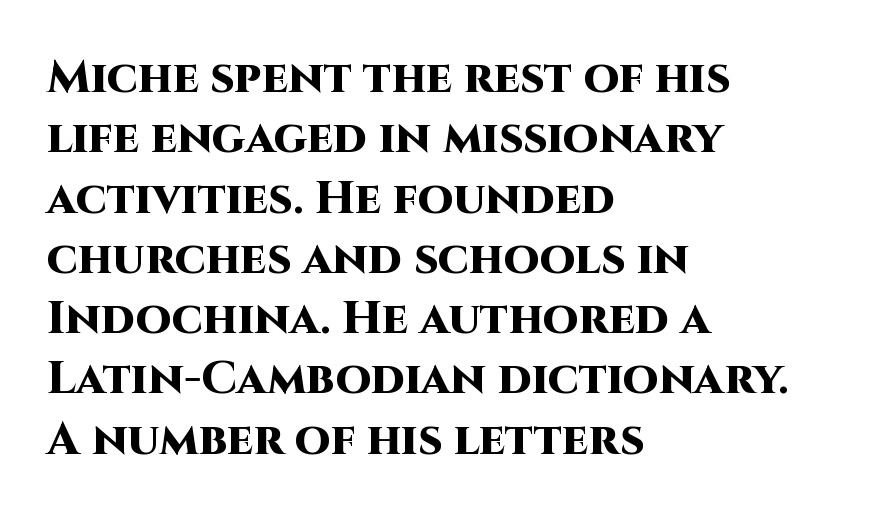
Plain, unruled lines of type. Does the leading feel generous? No, just average. Nothing unusual about the tracking: characters are spaced as the font intends. What kind of face is this? One without serifs — a sans. The face used here is proportionally spaced, like ordinary book or web type. Is there any slant? The stems are plumb.
